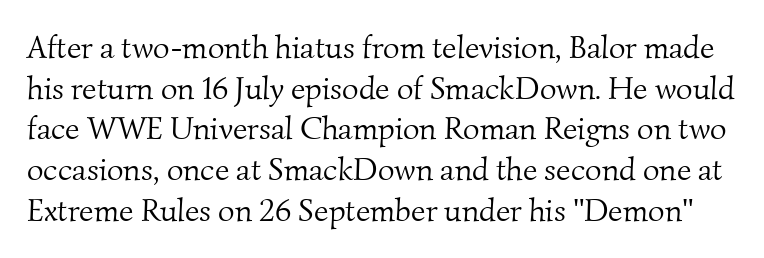
{"serif": "yes", "bold": "no", "weight": "light", "width": "normal", "stroke_contrast": "medium", "x_height": "small", "monospaced": "no", "underline": "no", "line_spacing": "normal", "line_spacing_ratio": 1.27, "letter_spacing": "normal", "letter_spacing_em": 0.0, "glyph_px": 32}
